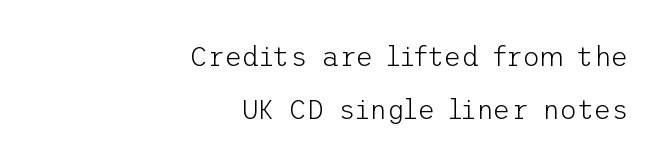
{"italic": "no", "bold": "no", "underline": "no", "align": "right", "line_spacing": "loose", "line_spacing_ratio": 1.95, "letter_spacing": "normal", "letter_spacing_em": 0.0, "glyph_px": 27}
